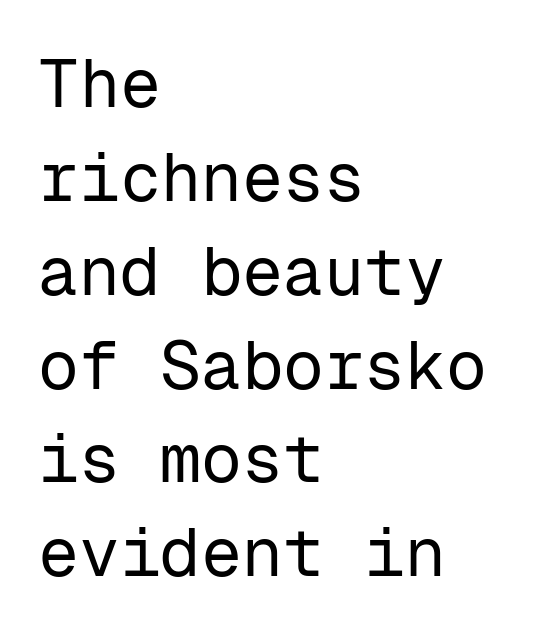
The lettering stays uniformly vertical, giving the passage a roman look. This sample keeps an unexceptional amount of space between lines. Each letter, wide or thin by design, is forced into the same width here. Examine the stroke ends and you'll find no serifs. The passage shown has conventional tracking throughout.
